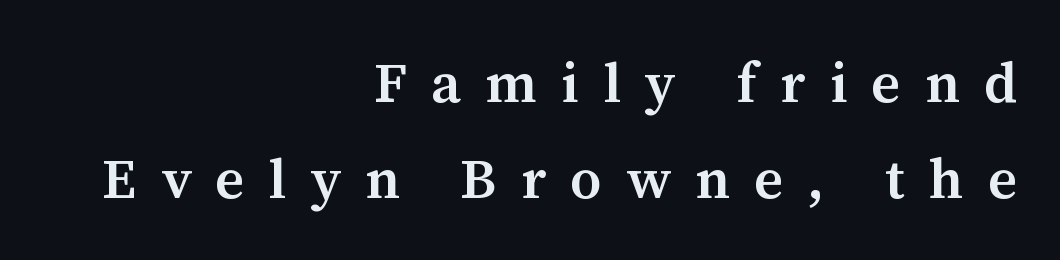
{"serif": "yes", "italic": "no", "bold": "semi", "weight": "semibold", "width": "normal", "stroke_contrast": "medium", "x_height": "medium", "monospaced": "no", "underline": "no", "align": "right", "line_spacing_ratio": 1.71, "letter_spacing": "wide", "letter_spacing_em": 0.43, "glyph_px": 56}
